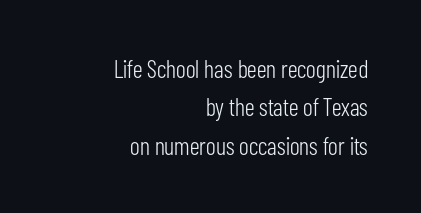
The image shows 25 px text type, upright; set right-aligned, normal line spacing (1.54x), normal letter spacing, not underlined.
